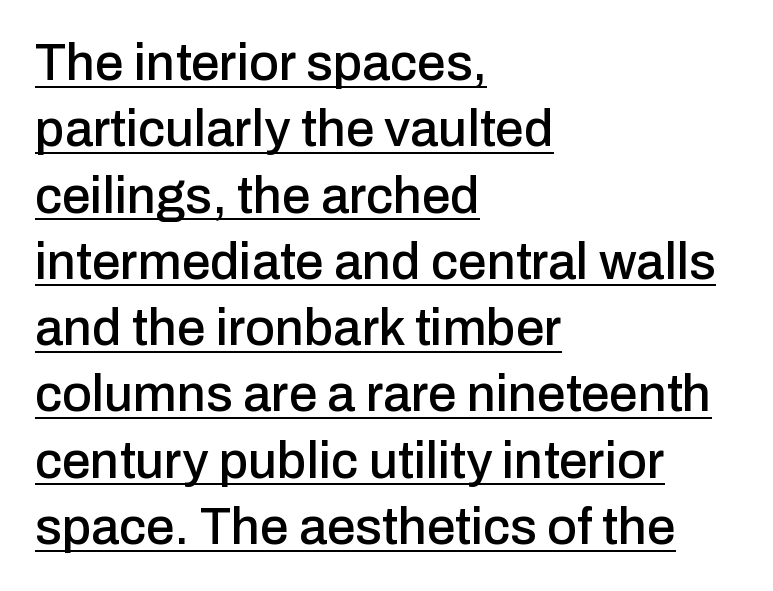
{"serif": "no", "italic": "no", "width": "normal", "stroke_contrast": "low", "x_height": "medium", "monospaced": "no", "underline": "yes", "align": "left", "line_spacing": "normal", "line_spacing_ratio": 1.3, "letter_spacing": "normal", "letter_spacing_em": 0.0, "glyph_px": 51}
